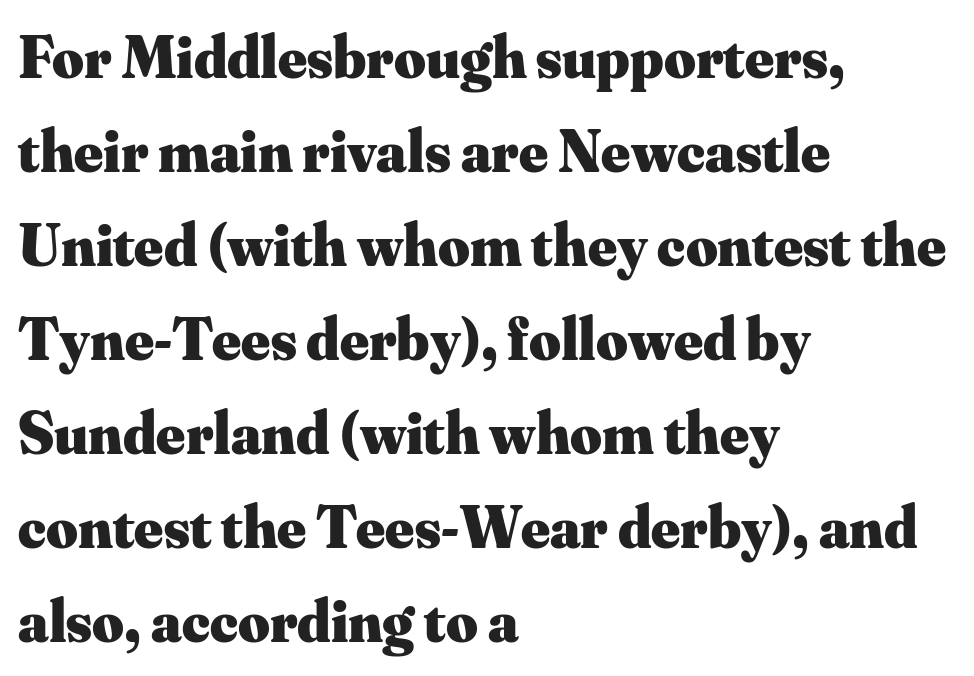
{"serif": "yes", "italic": "no", "bold": "yes", "weight": "heavy", "width": "normal", "stroke_contrast": "medium", "x_height": "small", "monospaced": "no", "underline": "no", "align": "left", "line_spacing": "normal", "line_spacing_ratio": 1.54, "letter_spacing": "normal", "letter_spacing_em": 0.0, "glyph_px": 61}
